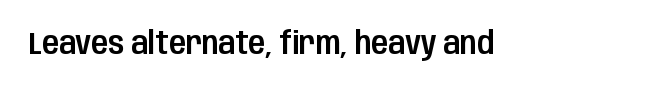
The type sits square on the baseline with zero lean. Descenders hang freely into open space. I'd call this a sans setting — the letters go barefoot. Proportional: the letters do not fall into vertical columns.
